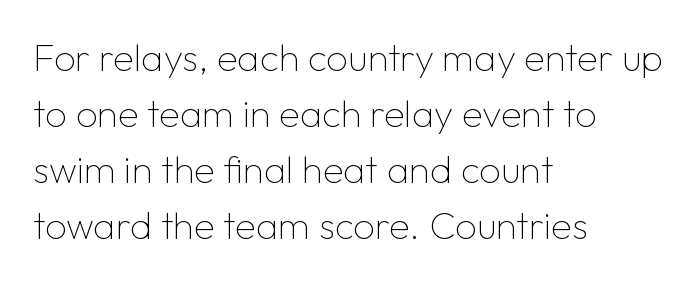
The image shows 38 px thin sans-serif type, upright; set left-aligned, normal line spacing (1.47x), normal letter spacing, not underlined; low stroke contrast and a medium x-height.
